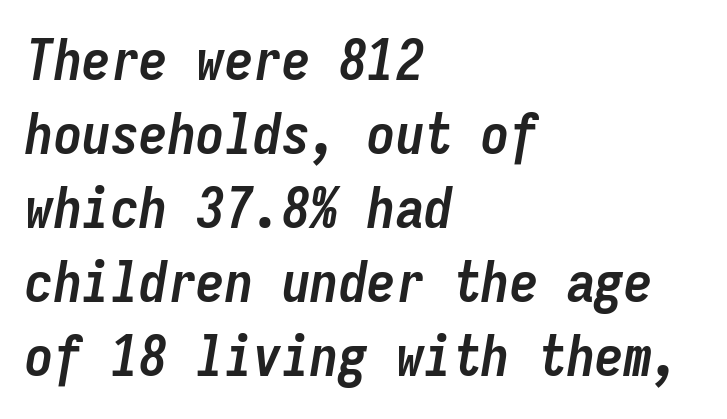
Style check: oblique. Compared with an ordinary text face, these strokes are far heavier — a full bold. Note the uniform advance width — an 'i' takes as much space as an 'm'. Underlining? Definitely not there.
